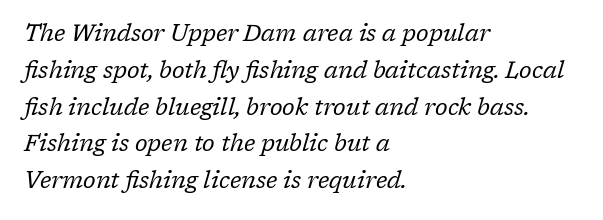
{"italic": "yes", "lean": "right", "slant_degrees": 17, "bold": "no", "underline": "no", "align": "left", "line_spacing": "normal", "line_spacing_ratio": 1.6, "letter_spacing": "normal", "letter_spacing_em": 0.0, "glyph_px": 23}
